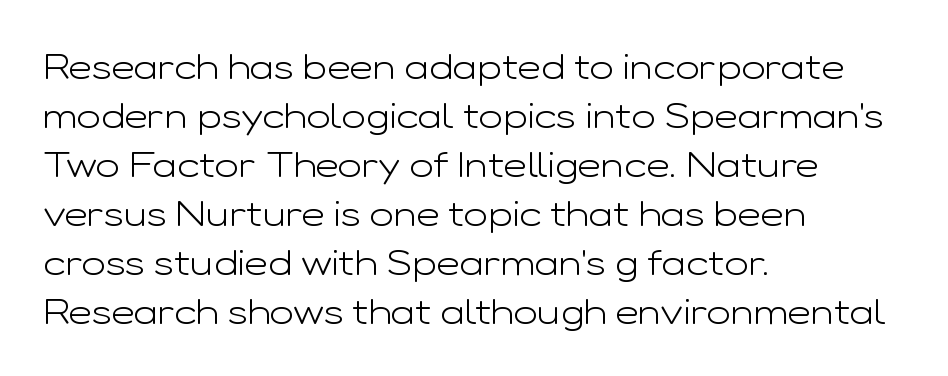
{"serif": "no", "italic": "no", "bold": "no", "weight": "light", "width": "wide", "stroke_contrast": "low", "x_height": "medium", "monospaced": "no", "underline": "no", "align": "left", "line_spacing": "normal", "line_spacing_ratio": 1.36, "letter_spacing": "normal", "letter_spacing_em": 0.0, "glyph_px": 36}
